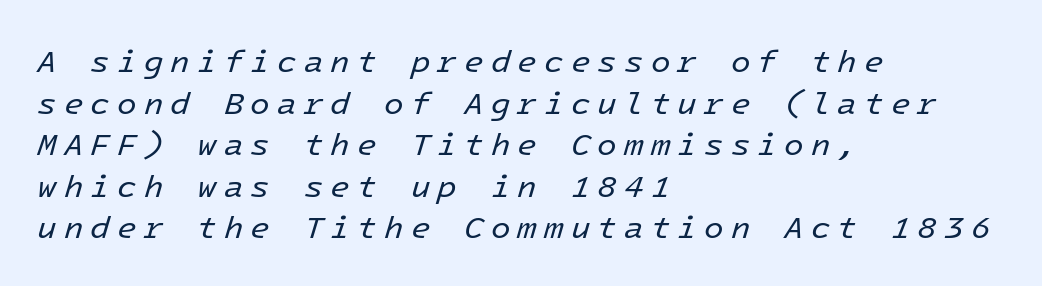
Q: Is the text bold? A: No.
Q: Is the text italic (slanted)? A: Yes, it leans right by about 16 degrees.
Q: Is the text underlined? A: No.
Q: How is the paragraph aligned? A: Left-aligned.
Q: Is the spacing between letters normal or unusually wide? A: Unusually wide.
Q: Is the spacing between lines tight, normal or loose? A: Normal.
Q: Width (condensed, normal, or wide)? A: Normal.
Q: Stroke contrast? A: Low.
Q: x-height? A: Medium.
